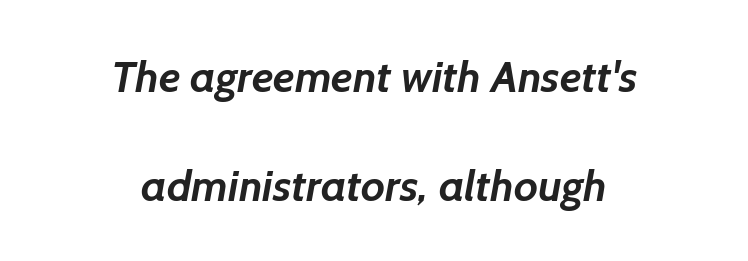
{"serif": "no", "bold": "yes", "weight": "semibold", "width": "normal", "stroke_contrast": "low", "x_height": "medium", "monospaced": "no", "underline": "no", "align": "center", "line_spacing": "loose", "line_spacing_ratio": 2.47, "letter_spacing": "normal", "letter_spacing_em": 0.0, "glyph_px": 44}
